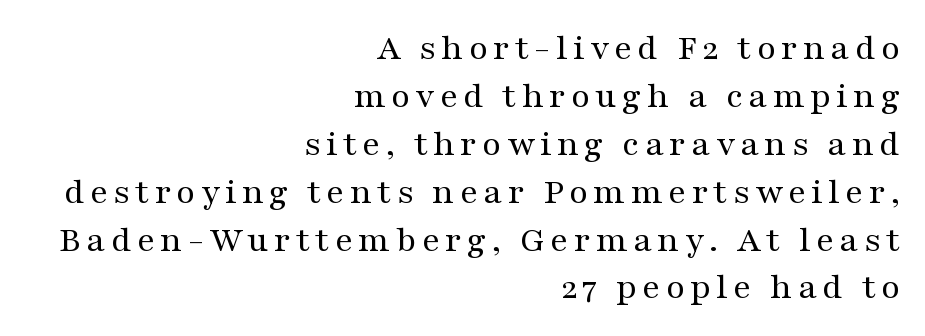
{"serif": "yes", "italic": "no", "bold": "no", "weight": "regular", "width": "wide", "stroke_contrast": "medium", "x_height": "medium", "monospaced": "no", "underline": "no", "align": "right", "line_spacing": "normal", "line_spacing_ratio": 1.26, "glyph_px": 38}
